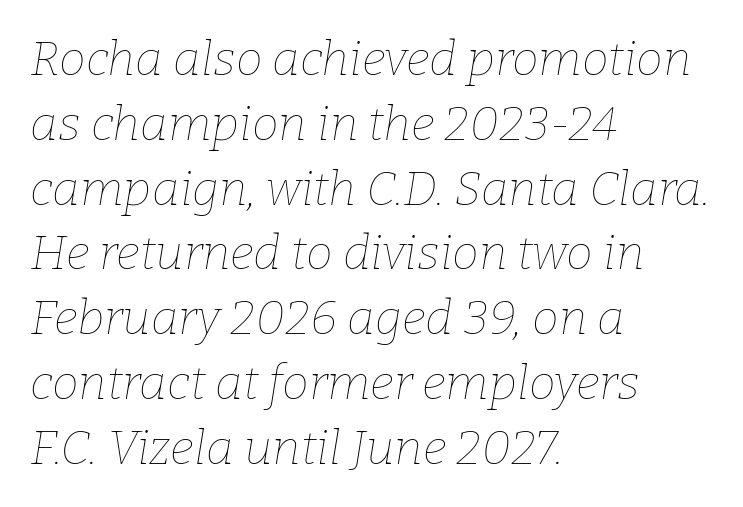
The image shows 48 px thin type, italic (leaning right); set left-aligned, normal line spacing (1.35x), normal letter spacing, not underlined; low stroke contrast and a medium x-height.
